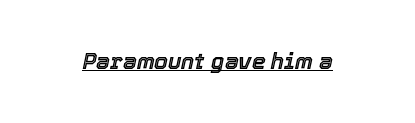
The image shows 22 px text type, italic (leaning right); set normal letter spacing, underlined.
